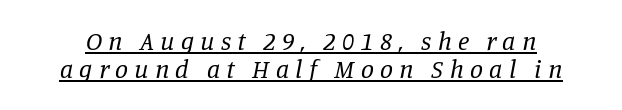
{"italic": "yes", "lean": "right", "slant_degrees": 11, "bold": "no", "underline": "yes", "line_spacing": "tight", "line_spacing_ratio": 1.08, "letter_spacing": "wide", "letter_spacing_em": 0.24, "glyph_px": 26}
